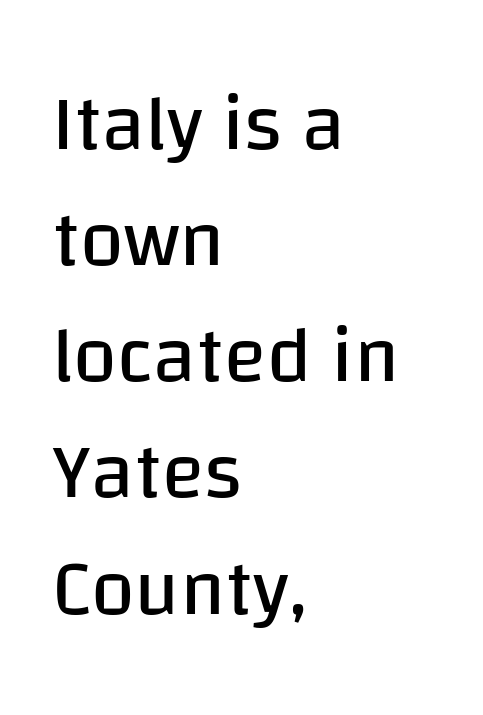
Q: Is the text bold? A: No.
Q: Is the text italic (slanted)? A: No, it is upright.
Q: Is the typeface a serif or a sans-serif typeface? A: Sans-serif.
Q: Is the text underlined? A: No.
Q: How is the paragraph aligned? A: Left-aligned.
Q: Is the spacing between letters normal or unusually wide? A: Normal.
Q: Is the spacing between lines tight, normal or loose? A: Normal.
Q: Width (condensed, normal, or wide)? A: Normal.
Q: Stroke contrast? A: Low.
Q: x-height? A: Large.
Q: Monospaced? A: No.
